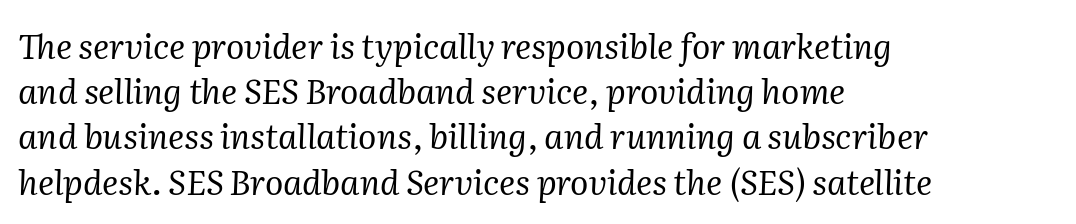
{"serif": "yes", "italic": "yes", "lean": "right", "slant_degrees": 2, "bold": "no", "weight": "regular", "width": "normal", "stroke_contrast": "medium", "x_height": "medium", "monospaced": "no", "underline": "no", "align": "left", "line_spacing": "normal", "line_spacing_ratio": 1.33, "letter_spacing": "normal", "letter_spacing_em": 0.0, "glyph_px": 34}
